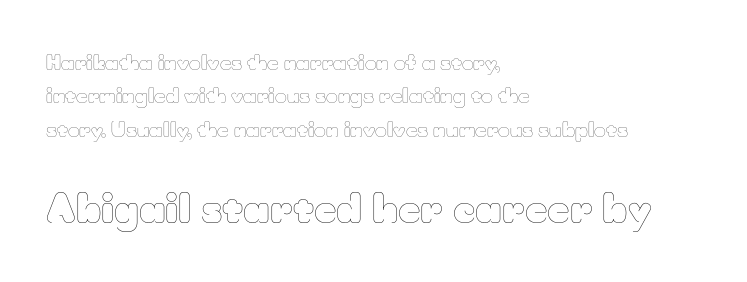
Q: Is the text bold? A: No.
Q: Is the text italic (slanted)? A: No, it is upright.
Q: Is the text underlined? A: No.
Q: How is the paragraph aligned? A: Left-aligned.
Q: Is the spacing between letters normal or unusually wide? A: Normal.
Q: Is the spacing between lines tight, normal or loose? A: Normal.
Q: Which block of text is set in a larger size, the first (top) or the second (bottom)? A: The second (bottom) one.
Q: Width (condensed, normal, or wide)? A: Normal.
Q: Stroke contrast? A: Low.
Q: x-height? A: Small.
Q: Monospaced? A: No.
